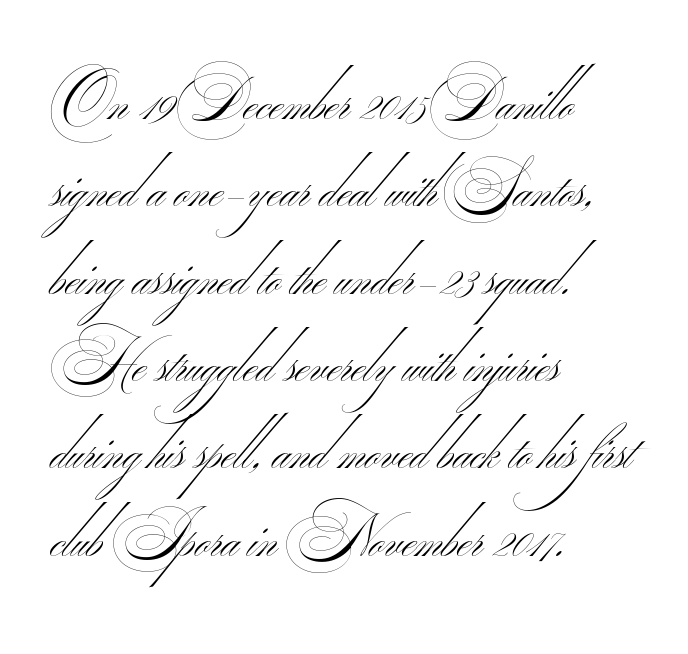
Q: Is the text bold? A: No.
Q: Is the typeface a serif or a sans-serif typeface? A: Sans-serif.
Q: Is the text underlined? A: No.
Q: How is the paragraph aligned? A: Left-aligned.
Q: Is the spacing between letters normal or unusually wide? A: Normal.
Q: Is the spacing between lines tight, normal or loose? A: Normal.
Q: Width (condensed, normal, or wide)? A: Wide.
Q: Stroke contrast? A: Medium.
Q: Monospaced? A: No.
